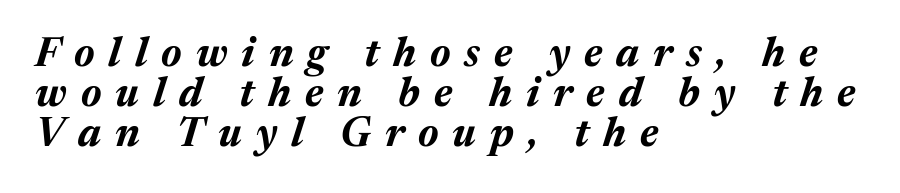
The image shows 41 px bold type, italic (leaning right); set left-aligned, tight line spacing (0.98x), unusually wide letter spacing (+0.34 em), not underlined; medium stroke contrast and a medium x-height.
